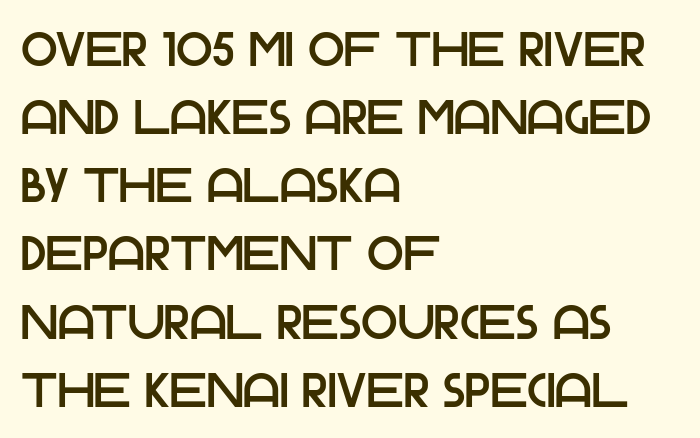
Q: Is the text italic (slanted)? A: No, it is upright.
Q: Is the typeface a serif or a sans-serif typeface? A: Sans-serif.
Q: Is the text underlined? A: No.
Q: How is the paragraph aligned? A: Left-aligned.
Q: Is the spacing between letters normal or unusually wide? A: Normal.
Q: Is the spacing between lines tight, normal or loose? A: Normal.
Q: Width (condensed, normal, or wide)? A: Normal.
Q: Stroke contrast? A: Low.
Q: x-height? A: Large.
Q: Monospaced? A: No.
